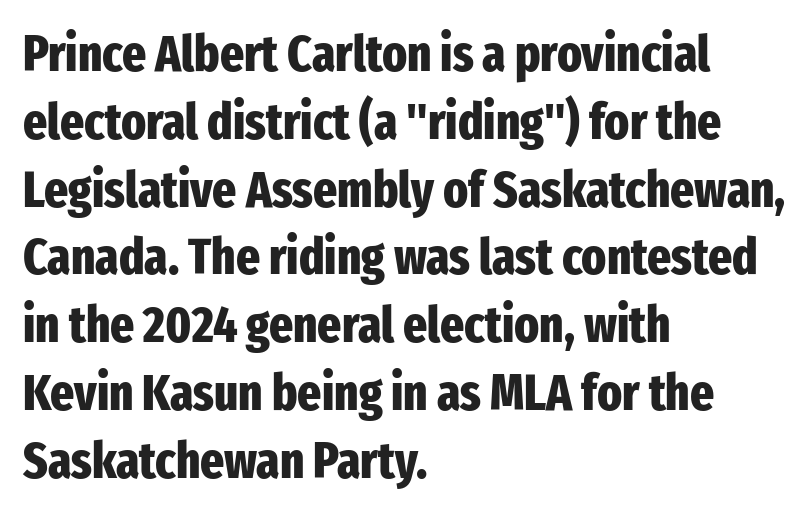
Q: Is the text bold? A: Yes.
Q: Is the text italic (slanted)? A: No, it is upright.
Q: Is the typeface a serif or a sans-serif typeface? A: Sans-serif.
Q: Is the text underlined? A: No.
Q: How is the paragraph aligned? A: Left-aligned.
Q: Is the spacing between letters normal or unusually wide? A: Normal.
Q: Is the spacing between lines tight, normal or loose? A: Normal.
Q: Width (condensed, normal, or wide)? A: Condensed.
Q: Stroke contrast? A: Low.
Q: x-height? A: Medium.
Q: Monospaced? A: No.
